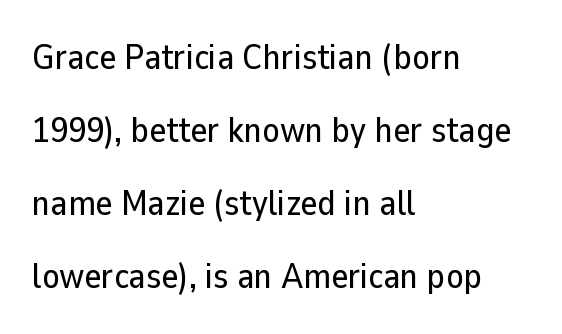
There is no visible air inserted between adjacent glyphs. A typesetter would call this proportional, since set widths differ per character. Every row of glyphs begins at an identical x-position on the left. Honestly, there is no underline to notice here at all. Designer's note — italics off, roman on.
